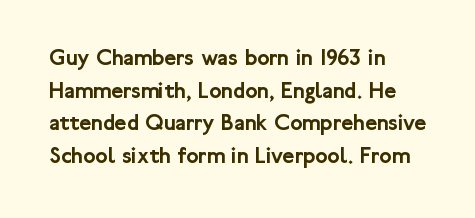
The image shows 23 px text type, upright; set left-aligned, normal line spacing (1.42x), normal letter spacing, not underlined.
